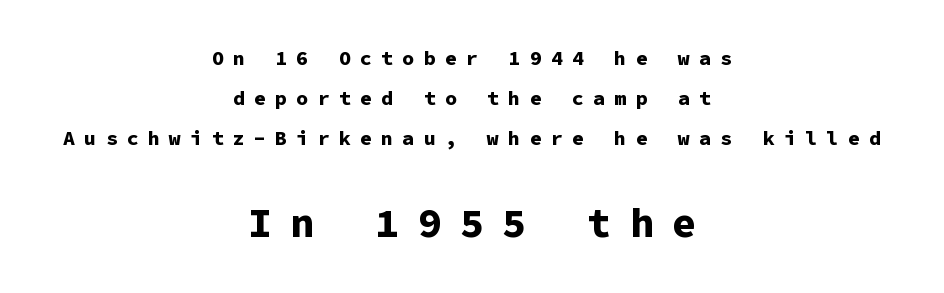
The passage shown is typed in a monospace face where columns stay perfectly aligned. Bigger letters appear in the bottom chunk; the top chunk is reduced. Strong, thick strokes mark this as bold type. Is the letter spacing exaggerated? Yes — the characters are pushed far apart. Every character sits straight up, as roman type does.
